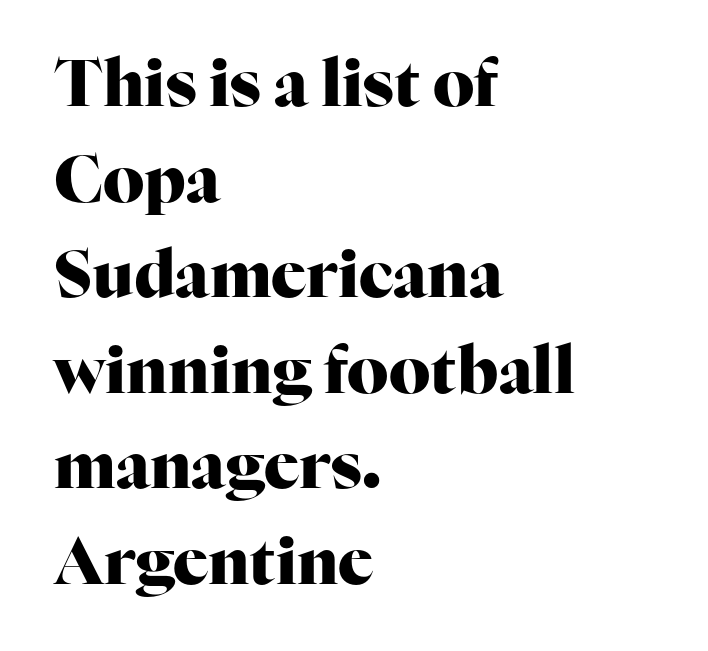
{"serif": "yes", "italic": "no", "bold": "yes", "weight": "heavy", "width": "normal", "stroke_contrast": "high", "x_height": "medium", "monospaced": "no", "underline": "no", "align": "left", "line_spacing": "normal", "line_spacing_ratio": 1.47, "letter_spacing": "normal", "letter_spacing_em": 0.0, "glyph_px": 65}
